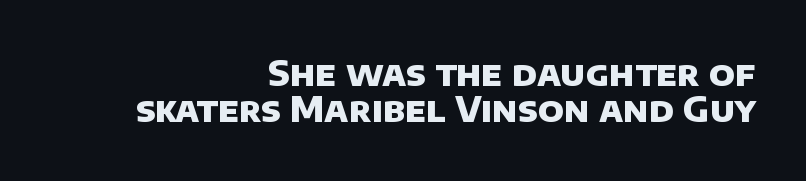
Q: Is the text bold? A: Yes.
Q: Is the typeface a serif or a sans-serif typeface? A: Sans-serif.
Q: Is the text underlined? A: No.
Q: How is the paragraph aligned? A: Right-aligned.
Q: Is the spacing between letters normal or unusually wide? A: Normal.
Q: Is the spacing between lines tight, normal or loose? A: Tight.
Q: Width (condensed, normal, or wide)? A: Normal.
Q: Stroke contrast? A: Low.
Q: x-height? A: Large.
Q: Monospaced? A: No.
